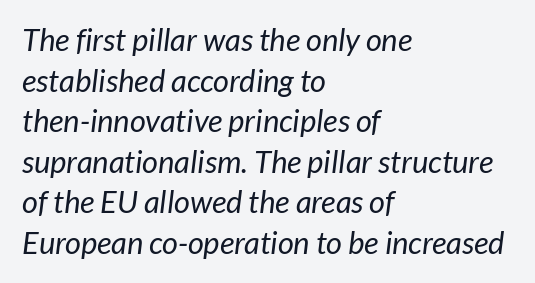
Q: Is the text bold? A: No.
Q: Is the typeface a serif or a sans-serif typeface? A: Sans-serif.
Q: Is the text underlined? A: No.
Q: How is the paragraph aligned? A: Left-aligned.
Q: Is the spacing between letters normal or unusually wide? A: Normal.
Q: Is the spacing between lines tight, normal or loose? A: Normal.
Q: Width (condensed, normal, or wide)? A: Normal.
Q: Stroke contrast? A: Low.
Q: x-height? A: Medium.
Q: Monospaced? A: No.
